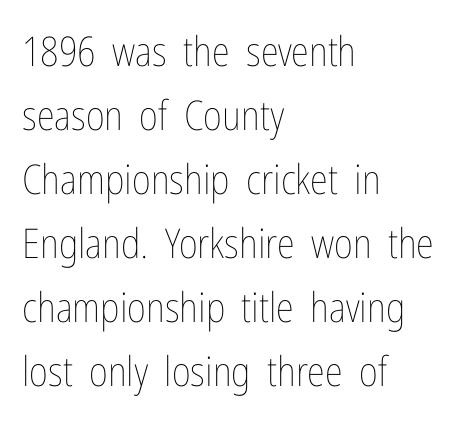
Q: Is the text bold? A: No.
Q: Is the text italic (slanted)? A: No, it is upright.
Q: Is the text underlined? A: No.
Q: How is the paragraph aligned? A: Left-aligned.
Q: Is the spacing between letters normal or unusually wide? A: Normal.
Q: Is the spacing between lines tight, normal or loose? A: Normal.
Q: Width (condensed, normal, or wide)? A: Condensed.
Q: Stroke contrast? A: Low.
Q: x-height? A: Medium.
Q: Monospaced? A: No.
